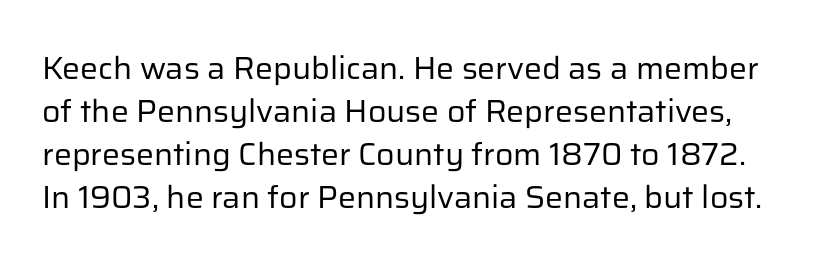
Q: Is the text bold? A: No.
Q: Is the text italic (slanted)? A: No, it is upright.
Q: Is the typeface a serif or a sans-serif typeface? A: Sans-serif.
Q: Is the text underlined? A: No.
Q: Is the spacing between letters normal or unusually wide? A: Normal.
Q: Is the spacing between lines tight, normal or loose? A: Normal.
Q: Width (condensed, normal, or wide)? A: Normal.
Q: Stroke contrast? A: Low.
Q: x-height? A: Medium.
Q: Monospaced? A: No.
